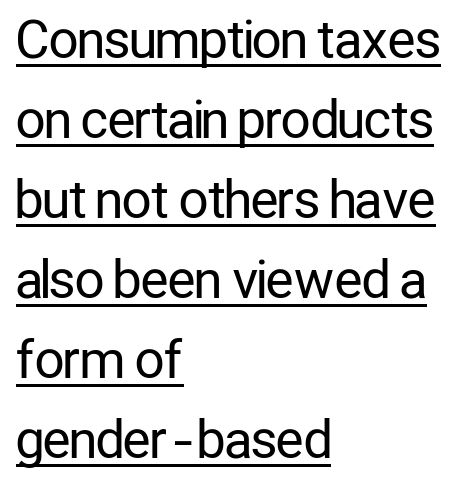
{"serif": "no", "italic": "no", "bold": "no", "weight": "regular", "width": "condensed", "stroke_contrast": "low", "x_height": "medium", "monospaced": "no", "underline": "yes", "align": "left", "line_spacing": "normal", "line_spacing_ratio": 1.54, "letter_spacing": "normal", "letter_spacing_em": 0.0, "glyph_px": 52}
